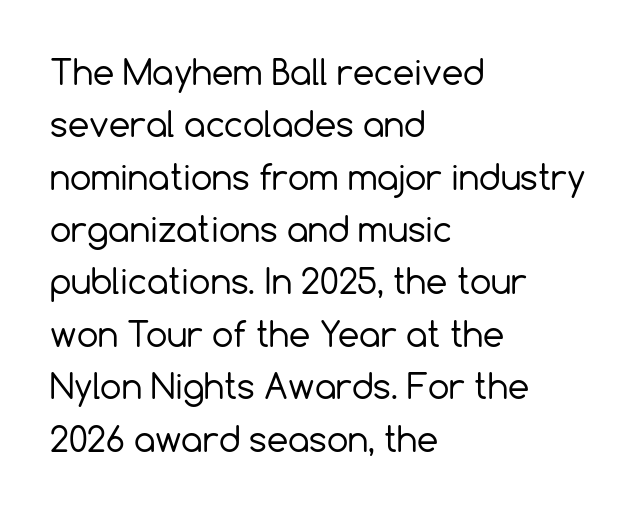
This rendering employs a face without finishing strokes, i.e., a sans-serif. The letterforms sit at book weight or below. These lines were composed using upright roman letters. This rendering features lettering with no underline. Compared with typical body copy, the letter spacing here is the same.
